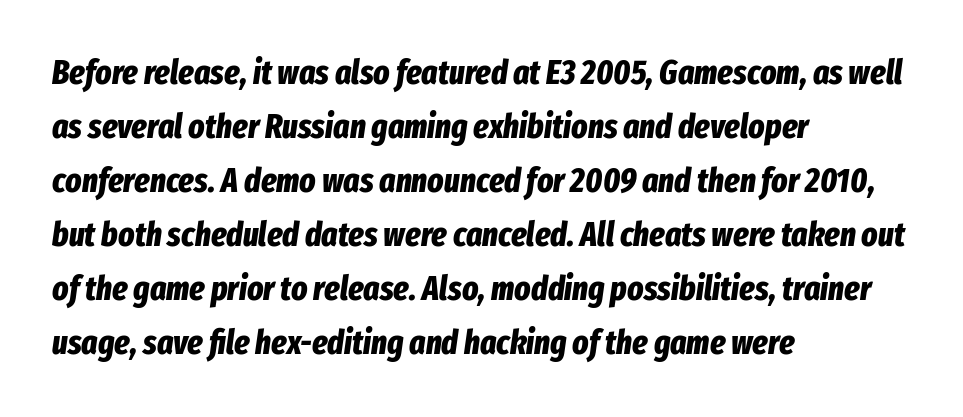
The image shows 34 px bold, condensed type, italic (leaning right); set left-aligned, normal line spacing (1.59x), normal letter spacing, not underlined; low stroke contrast and a medium x-height.
